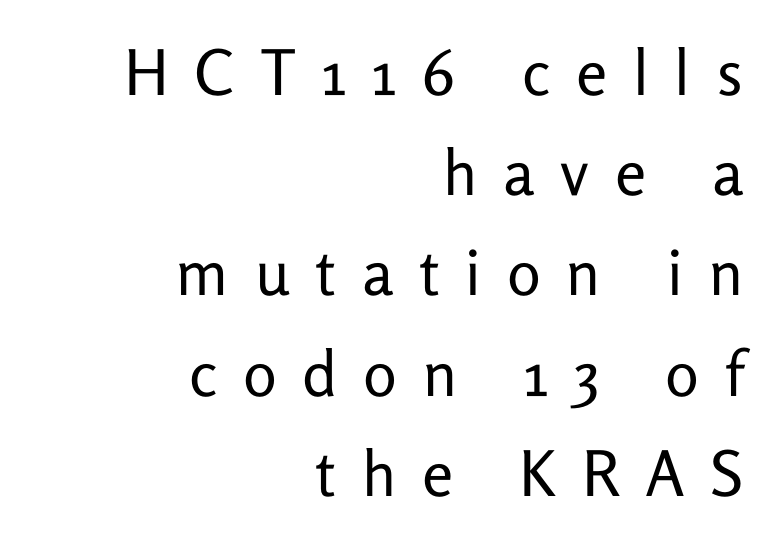
{"serif": "no", "italic": "no", "bold": "no", "weight": "regular", "width": "normal", "stroke_contrast": "low", "x_height": "medium", "monospaced": "no", "underline": "no", "align": "right", "line_spacing": "normal", "line_spacing_ratio": 1.59, "letter_spacing": "wide", "letter_spacing_em": 0.41, "glyph_px": 63}
